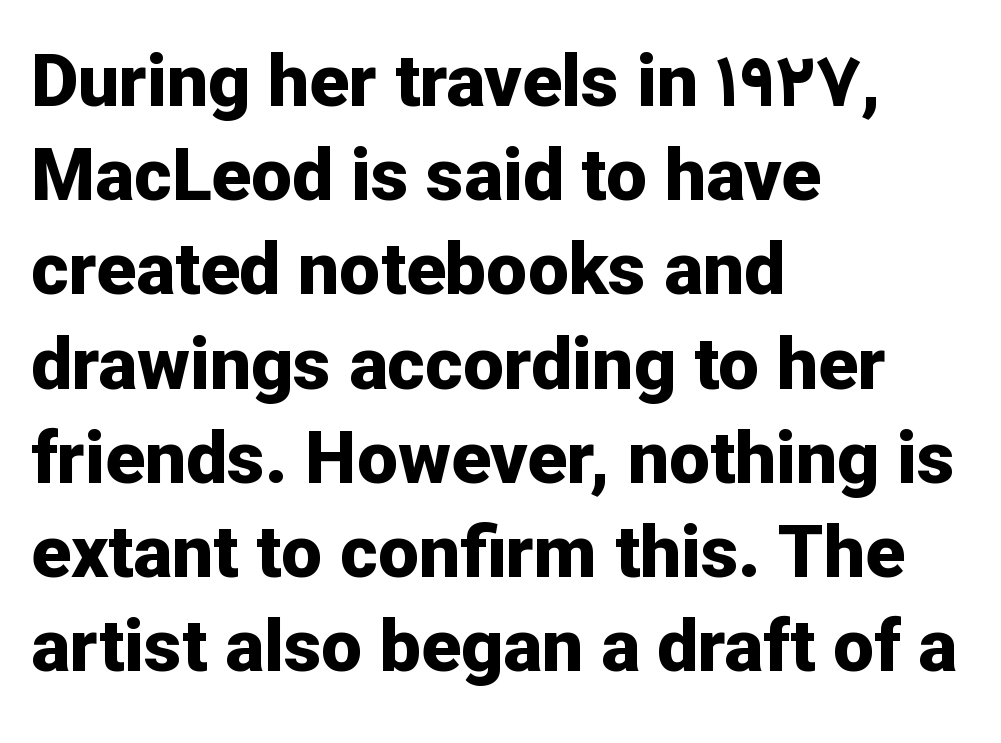
{"serif": "no", "italic": "no", "bold": "yes", "weight": "bold", "width": "normal", "stroke_contrast": "low", "x_height": "medium", "monospaced": "no", "underline": "no", "align": "left", "line_spacing": "normal", "line_spacing_ratio": 1.29, "letter_spacing": "normal", "letter_spacing_em": 0.0, "glyph_px": 73}
